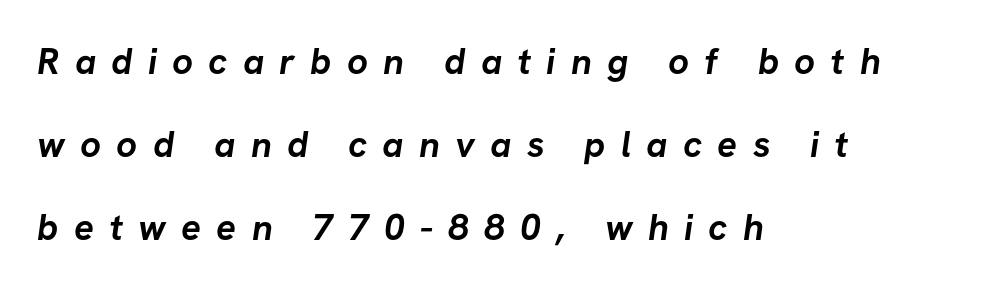
The image shows 37 px semibold sans-serif type; set left-aligned, loose line spacing (2.25x), unusually wide letter spacing (+0.41 em), not underlined; low stroke contrast and a medium x-height.
